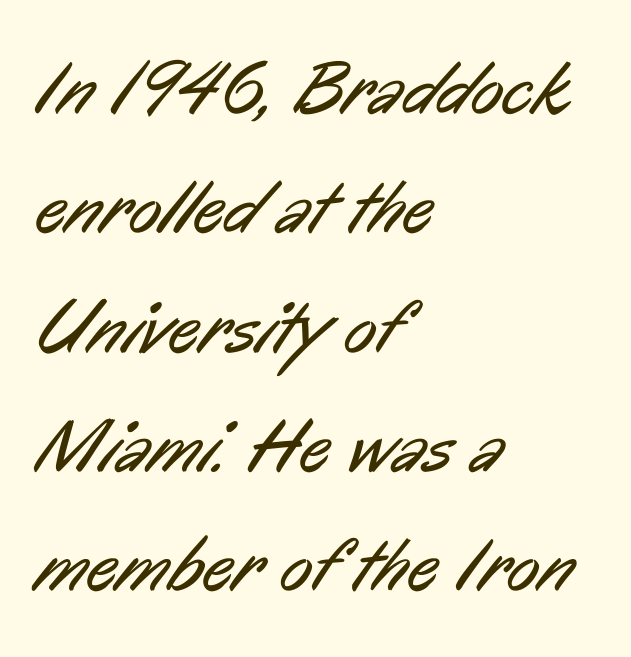
No heavy texture on the line: the type isn't bold. This sample has the flowing, uneven cadence of proportional lettering. The words here are not underlined. The rendering uses a moderate line-height, typical for paragraphs. Does the copy run flush right? No — it runs flush left.
